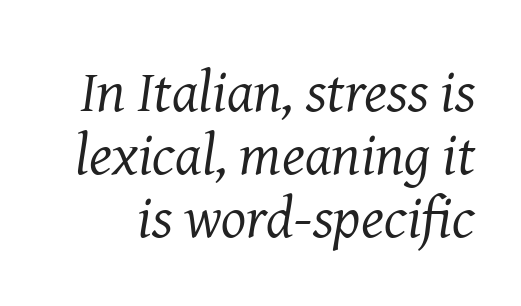
{"serif": "yes", "italic": "yes", "lean": "right", "slant_degrees": 8, "bold": "no", "weight": "regular", "width": "normal", "stroke_contrast": "medium", "x_height": "medium", "monospaced": "no", "underline": "no", "line_spacing": "tight", "line_spacing_ratio": 1.07, "letter_spacing": "normal", "letter_spacing_em": 0.0, "glyph_px": 59}
